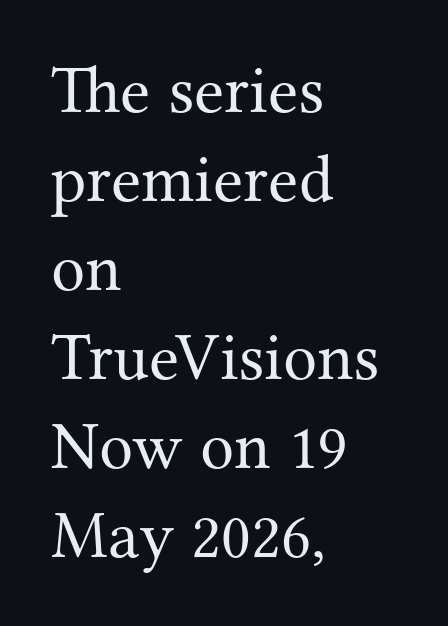
The image shows 68 px regular-weight serif type, upright; set left-aligned, normal line spacing (1.31x), normal letter spacing, not underlined; medium stroke contrast and a medium x-height.
